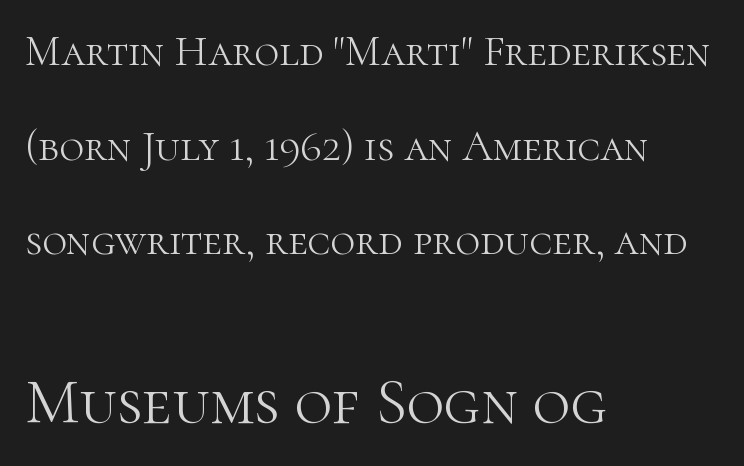
{"serif": "yes", "italic": "no", "bold": "no", "weight": "light", "width": "normal", "stroke_contrast": "high", "x_height": "medium", "monospaced": "no", "underline": "no", "align": "left", "line_spacing": "loose", "line_spacing_ratio": 2.2, "letter_spacing": "normal", "letter_spacing_em": 0.0, "larger_block": "second", "size_ratio": 1.51, "glyph_px": 65}
